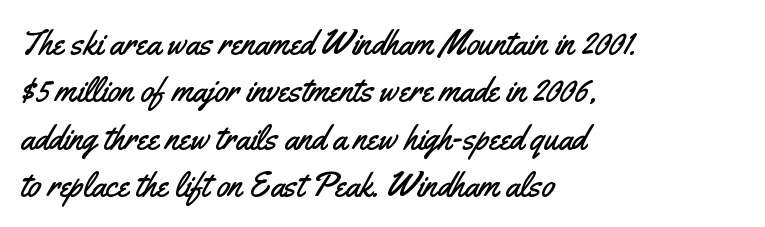
Q: Is the text italic (slanted)? A: Yes.
Q: Is the typeface a serif or a sans-serif typeface? A: Sans-serif.
Q: Is the text underlined? A: No.
Q: How is the paragraph aligned? A: Left-aligned.
Q: Is the spacing between letters normal or unusually wide? A: Normal.
Q: Is the spacing between lines tight, normal or loose? A: Normal.
Q: Width (condensed, normal, or wide)? A: Condensed.
Q: Stroke contrast? A: Medium.
Q: x-height? A: Small.
Q: Monospaced? A: No.
